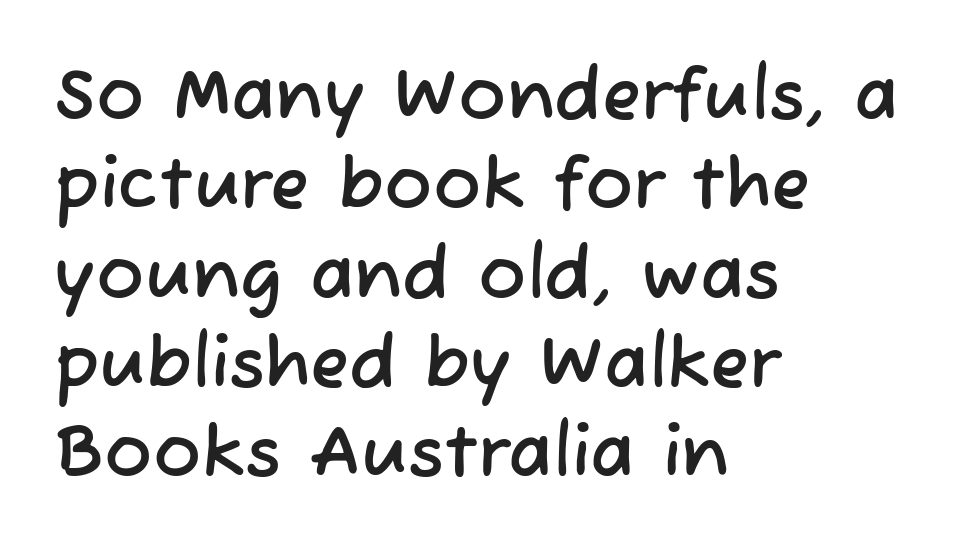
Q: Is the typeface a serif or a sans-serif typeface? A: Sans-serif.
Q: Is the text underlined? A: No.
Q: How is the paragraph aligned? A: Left-aligned.
Q: Is the spacing between letters normal or unusually wide? A: Normal.
Q: Width (condensed, normal, or wide)? A: Normal.
Q: Stroke contrast? A: Low.
Q: x-height? A: Medium.
Q: Monospaced? A: No.
